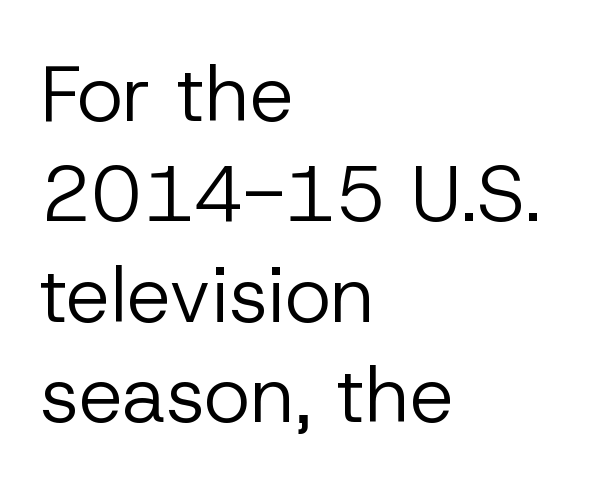
The image shows 79 px regular-weight sans-serif type, upright; set left-aligned, normal line spacing (1.27x), normal letter spacing, not underlined; low stroke contrast and a medium x-height.
